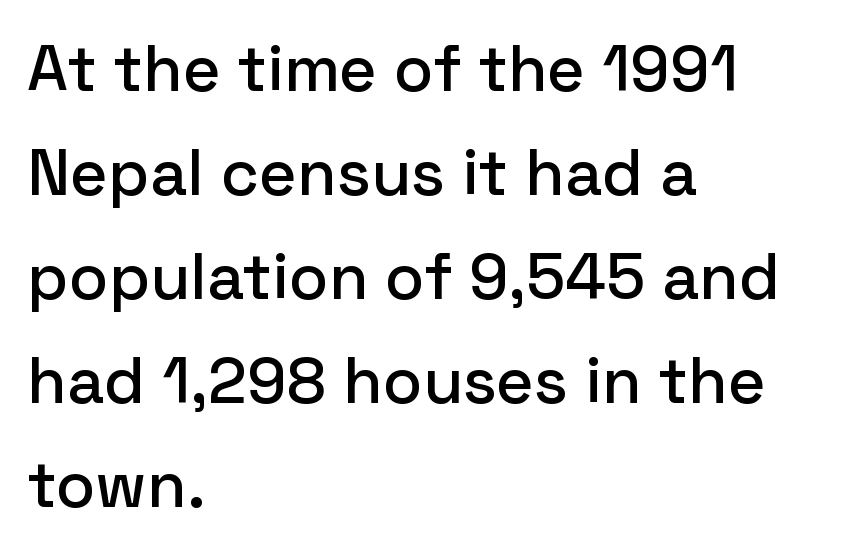
Q: Is the text italic (slanted)? A: No, it is upright.
Q: Is the typeface a serif or a sans-serif typeface? A: Sans-serif.
Q: Is the text underlined? A: No.
Q: How is the paragraph aligned? A: Left-aligned.
Q: Is the spacing between letters normal or unusually wide? A: Normal.
Q: Is the spacing between lines tight, normal or loose? A: Normal.
Q: Width (condensed, normal, or wide)? A: Normal.
Q: Stroke contrast? A: Low.
Q: x-height? A: Medium.
Q: Monospaced? A: No.
